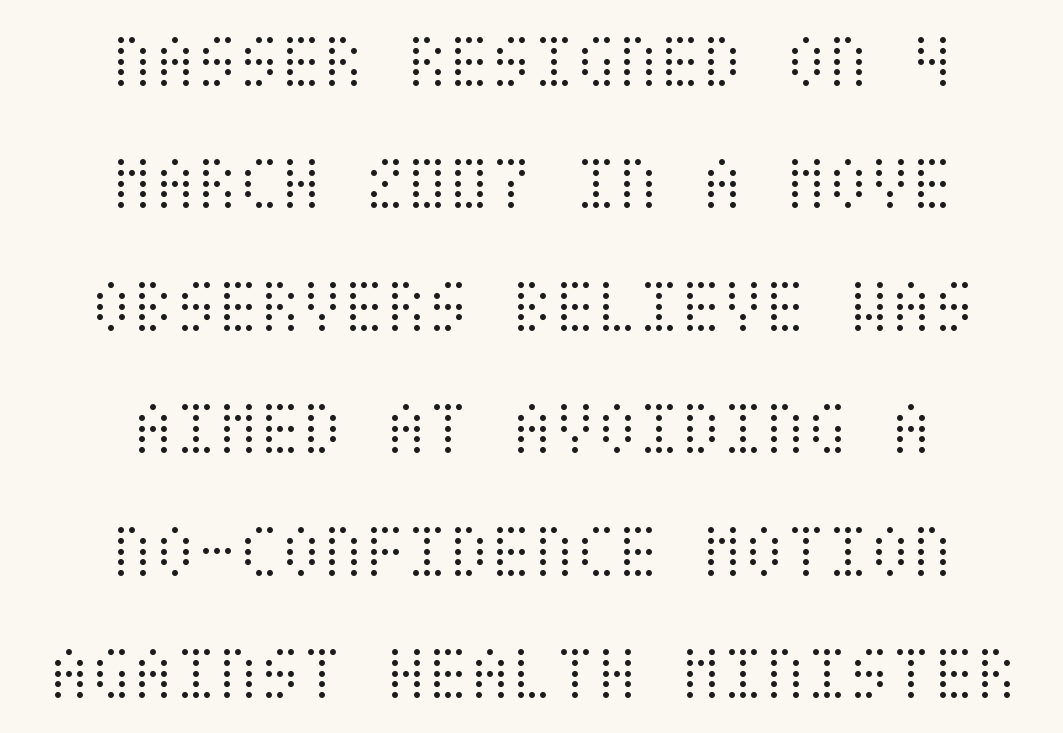
The lines sit at an ordinary, default distance from one another. The gap between lines stays unmarked. The tracking reads as untouched default to a designer's eye. Unlike italic type, these characters show no tilt at all. Vertical stems look standard width or narrower in stroke. Does the copy run flush right? No — it is centered line by line.
